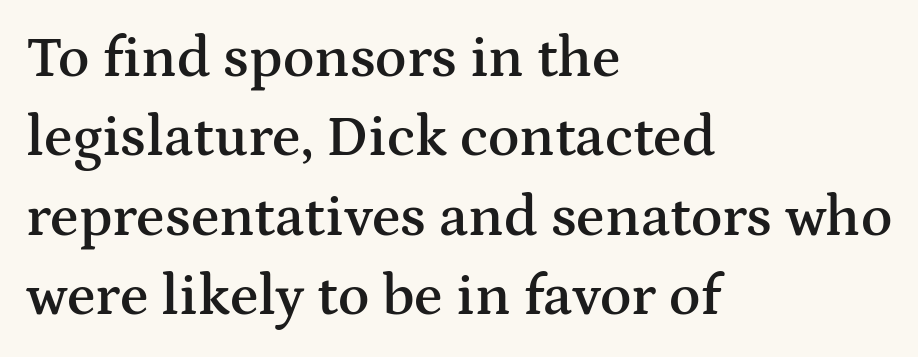
{"serif": "yes", "italic": "no", "bold": "semi", "weight": "semibold", "width": "wide", "stroke_contrast": "medium", "x_height": "medium", "monospaced": "no", "underline": "no", "align": "left", "line_spacing": "normal", "line_spacing_ratio": 1.37, "letter_spacing": "normal", "letter_spacing_em": 0.0, "glyph_px": 58}
